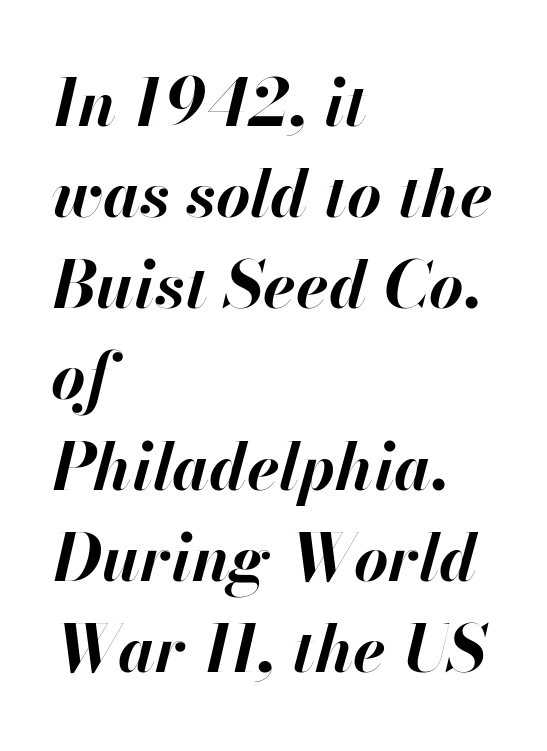
The image shows 66 px bold type, italic (leaning right); set left-aligned, normal line spacing (1.38x), normal letter spacing, not underlined; high stroke contrast and a small x-height.
